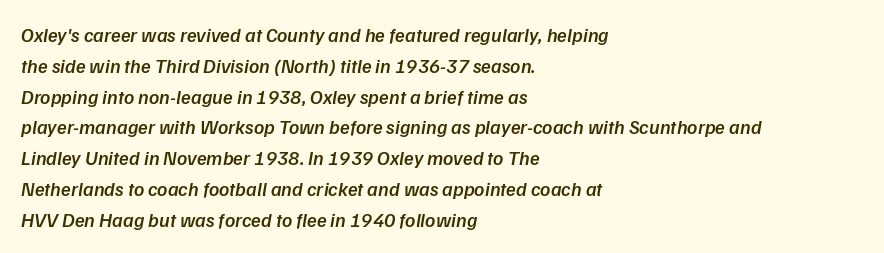
{"italic": "yes", "lean": "right", "slant_degrees": 9, "bold": "semi", "underline": "no", "align": "left", "line_spacing": "normal", "line_spacing_ratio": 1.54, "letter_spacing": "normal", "letter_spacing_em": 0.0, "glyph_px": 20}
